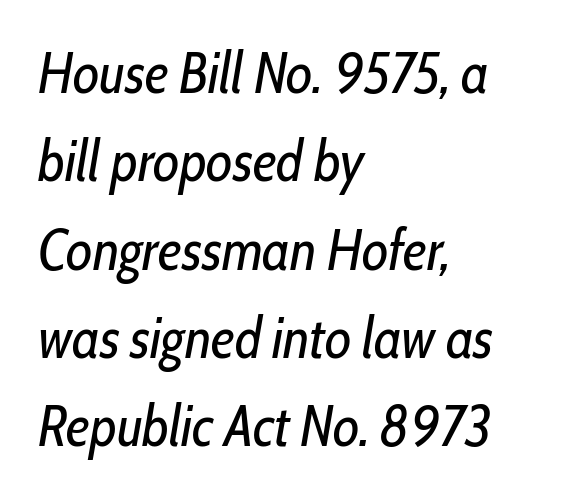
Each new line begins a customary step beneath the previous one. This sample uses an oblique cut, with every glyph tilted off the vertical. Caption: standard tracking, unaltered. Letters rest on an invisible, unmarked baseline.
